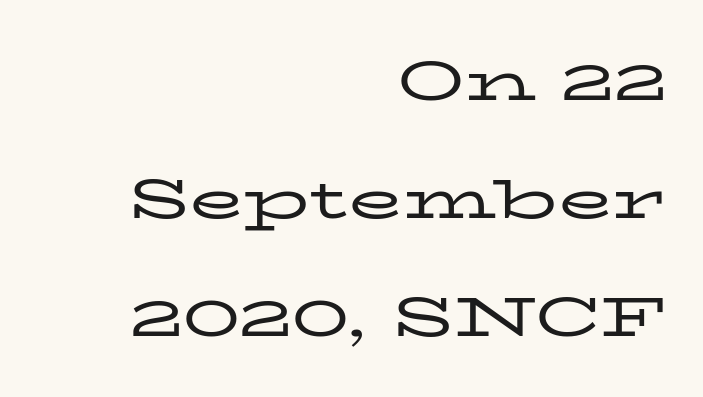
Q: Is the text bold? A: No.
Q: Is the text italic (slanted)? A: No, it is upright.
Q: Is the typeface a serif or a sans-serif typeface? A: Serif.
Q: Is the text underlined? A: No.
Q: How is the paragraph aligned? A: Right-aligned.
Q: Is the spacing between letters normal or unusually wide? A: Normal.
Q: Is the spacing between lines tight, normal or loose? A: Loose.
Q: Width (condensed, normal, or wide)? A: Wide.
Q: Stroke contrast? A: Low.
Q: x-height? A: Medium.
Q: Monospaced? A: No.
